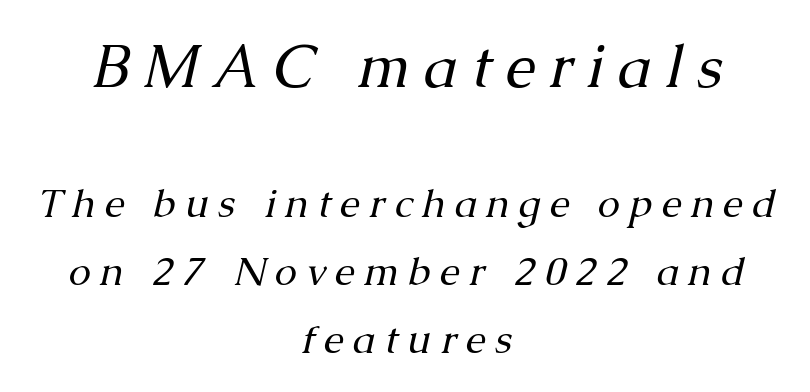
{"serif": "yes", "italic": "yes", "lean": "right", "slant_degrees": 13, "bold": "no", "weight": "regular", "width": "normal", "stroke_contrast": "medium", "x_height": "medium", "monospaced": "no", "underline": "no", "align": "center", "line_spacing": "normal", "line_spacing_ratio": 1.7, "letter_spacing": "wide", "letter_spacing_em": 0.23, "larger_block": "first", "size_ratio": 1.5, "glyph_px": 60}
